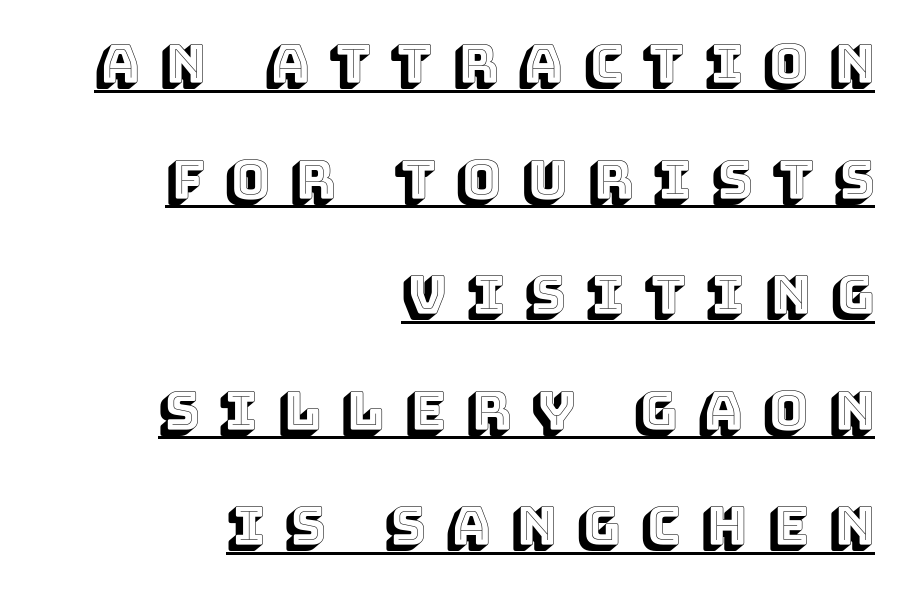
Q: Is the text italic (slanted)? A: No, it is upright.
Q: Is the text underlined? A: Yes.
Q: How is the paragraph aligned? A: Right-aligned.
Q: Is the spacing between letters normal or unusually wide? A: Unusually wide.
Q: Is the spacing between lines tight, normal or loose? A: Loose.
Q: Width (condensed, normal, or wide)? A: Normal.
Q: x-height? A: Large.
Q: Monospaced? A: No.
